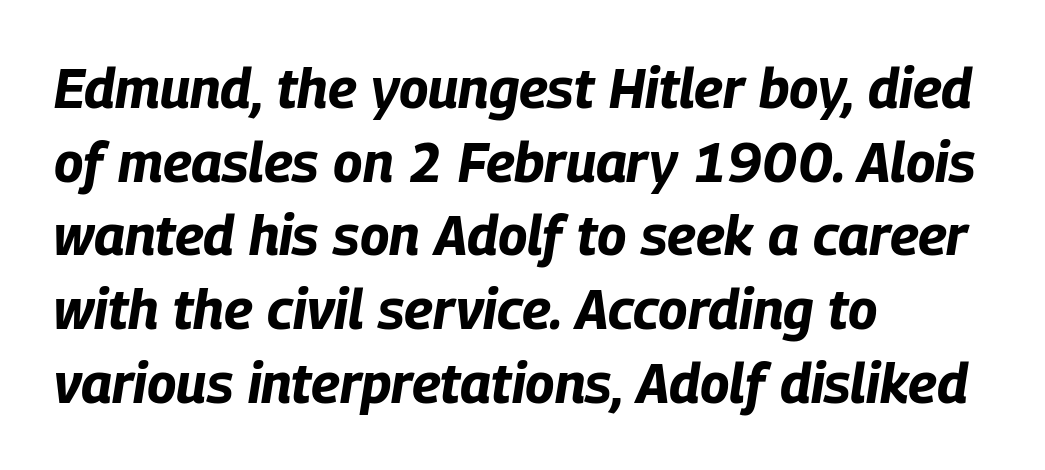
The image shows 55 px bold, condensed type, italic (leaning right); set left-aligned, normal line spacing (1.34x), normal letter spacing, not underlined; low stroke contrast and a large x-height.
